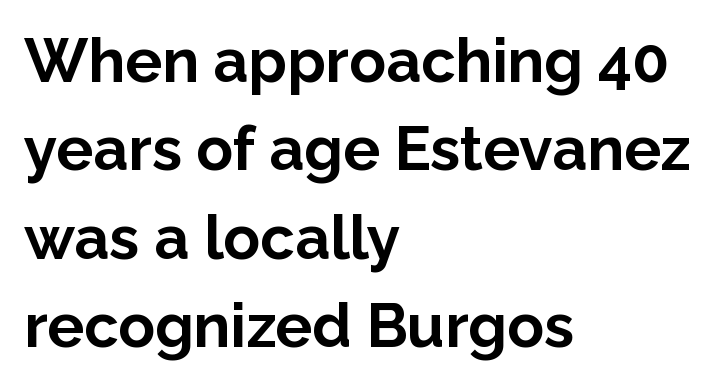
If you drew a line through each stem, it would be perfectly vertical. The passage is arranged the way most books set body copy — flush left. In terms of weight, the rendering is a true, heavy bold. A typesetter would call this proportional, since set widths differ per character. The space between consecutive lines is moderate. Default kerning and tracking; the words read as compact shapes.
